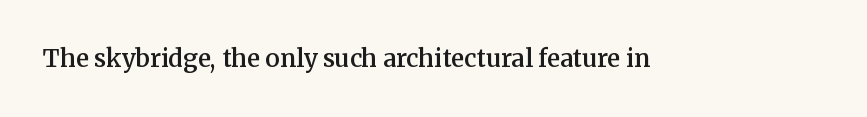
The image shows 24 px text type, upright; set normal letter spacing, not underlined.
